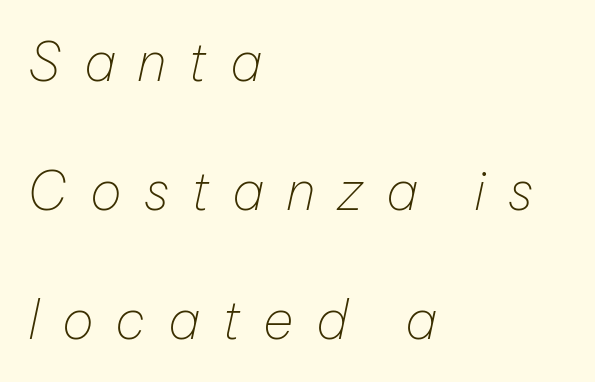
{"italic": "yes", "lean": "right", "slant_degrees": 12, "bold": "no", "weight": "thin", "width": "normal", "stroke_contrast": "low", "x_height": "medium", "monospaced": "no", "underline": "no", "align": "left", "line_spacing": "loose", "line_spacing_ratio": 2.43, "letter_spacing": "wide", "letter_spacing_em": 0.42, "glyph_px": 53}
